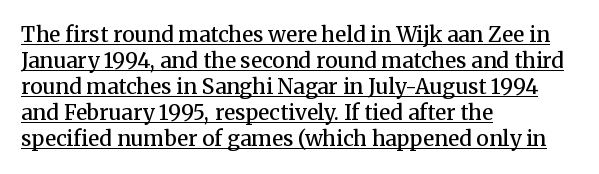
Q: Is the text bold? A: Semi-bold.
Q: Is the text italic (slanted)? A: No, it is upright.
Q: Is the text underlined? A: Yes.
Q: How is the paragraph aligned? A: Left-aligned.
Q: Is the spacing between letters normal or unusually wide? A: Normal.
